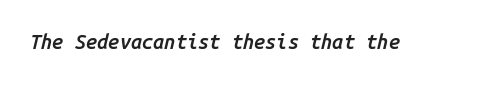
{"italic": "yes", "lean": "right", "slant_degrees": 14, "bold": "semi", "underline": "no", "letter_spacing": "normal", "letter_spacing_em": 0.0, "glyph_px": 20}
